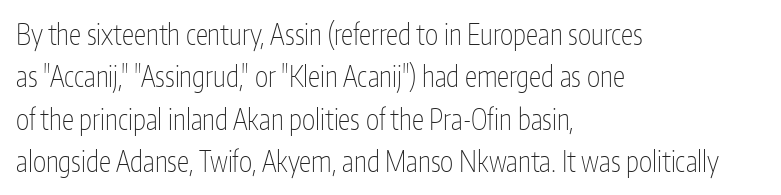
The image shows 28 px thin, condensed sans-serif type, upright; set left-aligned, normal line spacing (1.51x), normal letter spacing, not underlined; low stroke contrast and a medium x-height.
